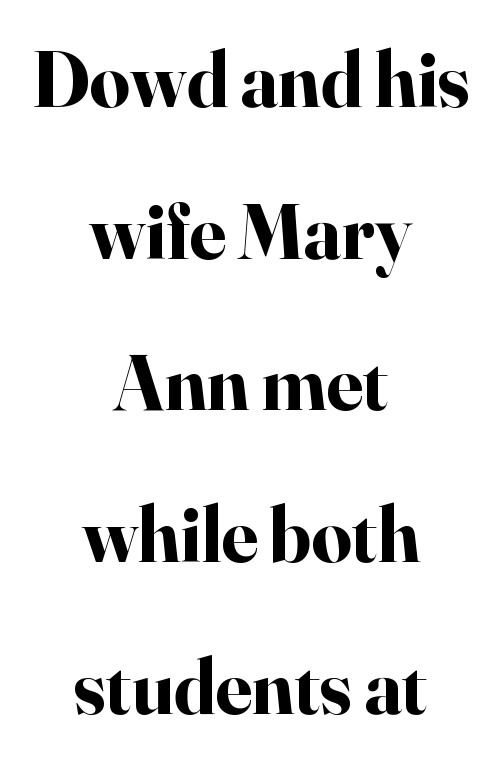
Q: Is the text bold? A: Yes.
Q: Is the text italic (slanted)? A: No, it is upright.
Q: Is the typeface a serif or a sans-serif typeface? A: Serif.
Q: Is the text underlined? A: No.
Q: How is the paragraph aligned? A: Centered.
Q: Is the spacing between letters normal or unusually wide? A: Normal.
Q: Is the spacing between lines tight, normal or loose? A: Loose.
Q: Width (condensed, normal, or wide)? A: Normal.
Q: Stroke contrast? A: High.
Q: x-height? A: Small.
Q: Monospaced? A: No.
